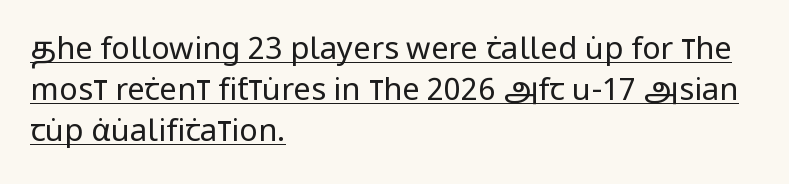
Character widths vary here, with narrow letters taking less room than wide ones. Is the block centered? No — it sits flush against the left margin. Underlining? Definitely there. The weight would be labelled regular, book, light, or lighter still. Rendered with straight, roman letterforms. A sans-serif font was chosen for this passage.
